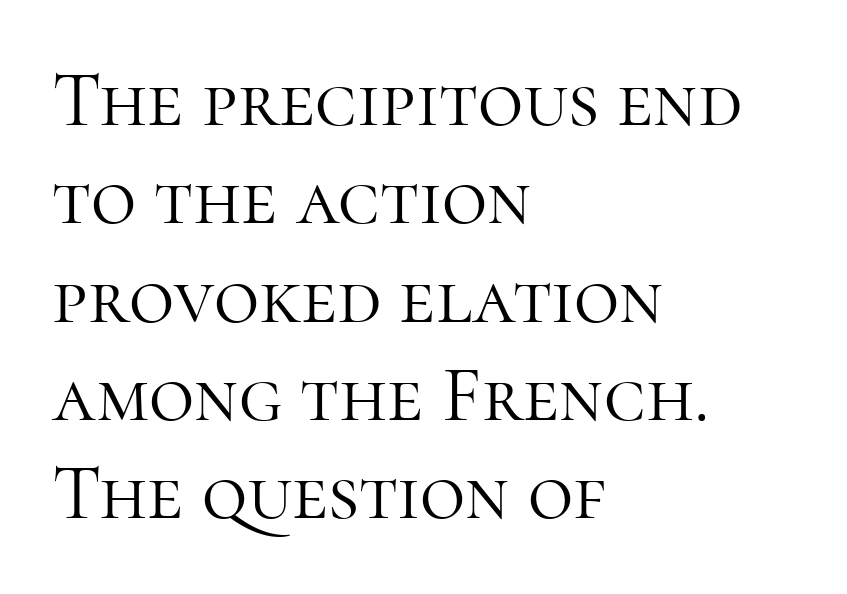
{"serif": "yes", "italic": "no", "bold": "no", "weight": "light", "width": "normal", "stroke_contrast": "high", "x_height": "medium", "monospaced": "no", "underline": "no", "align": "left", "line_spacing": "normal", "line_spacing_ratio": 1.26, "letter_spacing": "normal", "letter_spacing_em": 0.0, "glyph_px": 78}
